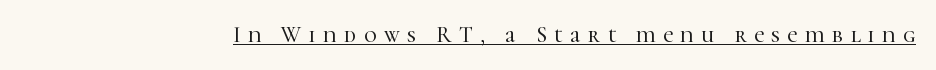
Q: Is the text italic (slanted)? A: No, it is upright.
Q: Is the text underlined? A: Yes.
Q: Is the spacing between letters normal or unusually wide? A: Unusually wide.
